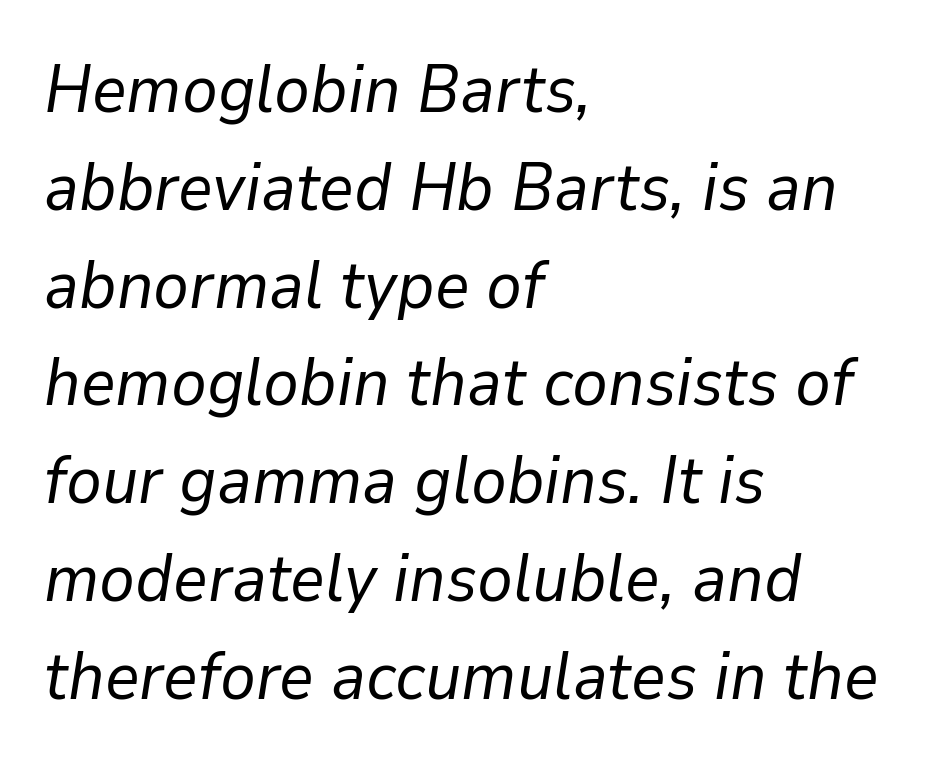
{"italic": "yes", "lean": "right", "slant_degrees": 9, "bold": "no", "weight": "regular", "width": "normal", "stroke_contrast": "low", "x_height": "medium", "monospaced": "no", "underline": "no", "align": "left", "line_spacing": "normal", "line_spacing_ratio": 1.46, "letter_spacing": "normal", "letter_spacing_em": 0.0, "glyph_px": 67}
